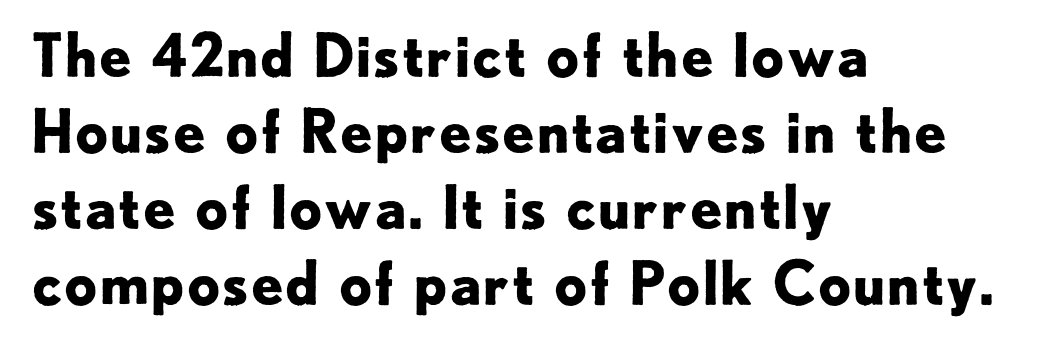
The string is rendered with underlining switched off. One-word summary of the alignment: left. Looks like regular typesetting: each glyph gets only the width it needs. Normally led — the rows are evenly, conventionally spaced.
